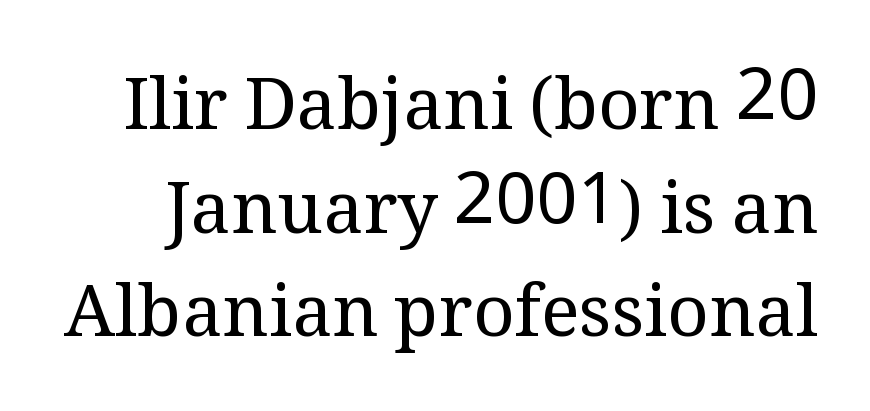
{"serif": "yes", "italic": "no", "bold": "no", "weight": "regular", "width": "normal", "stroke_contrast": "medium", "x_height": "medium", "monospaced": "no", "underline": "no", "line_spacing": "normal", "line_spacing_ratio": 1.44, "letter_spacing": "normal", "letter_spacing_em": 0.0, "glyph_px": 72}
